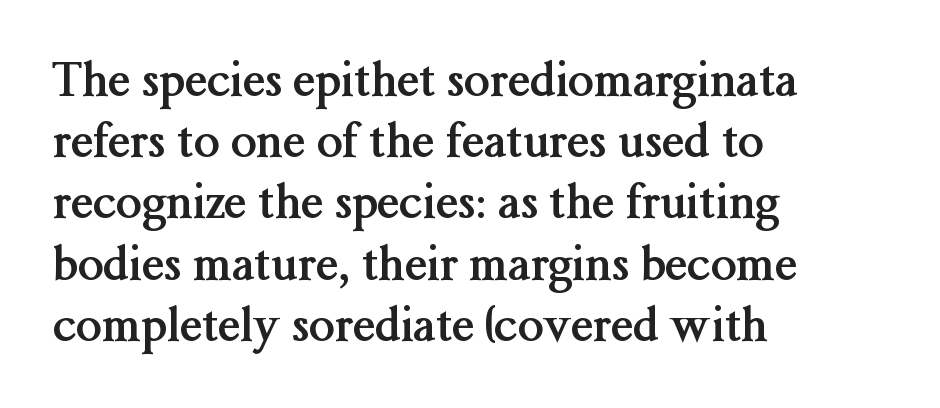
The image shows 46 px semibold serif type, upright; set left-aligned, normal line spacing (1.33x), normal letter spacing, not underlined; medium stroke contrast and a medium x-height.
